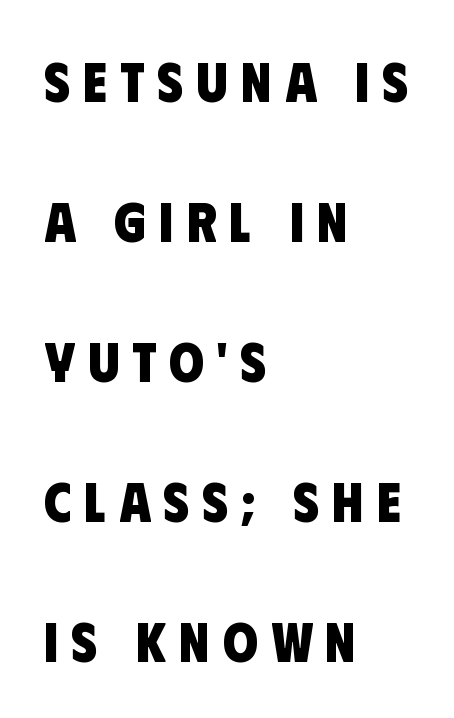
As a designer I'd log this as weight 700, bold. There is plenty of visible air inserted between adjacent glyphs. Each letter keeps its own natural width here, so spacing adapts to shape. Classification — sans serif. Reading down the block, your eye returns to a fixed left position each line.
